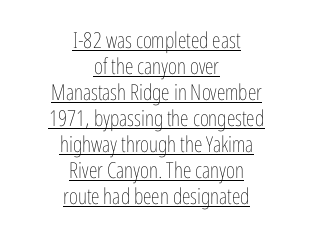
Q: Is the text bold? A: No.
Q: Is the text italic (slanted)? A: No, it is upright.
Q: Is the text underlined? A: Yes.
Q: How is the paragraph aligned? A: Centered.
Q: Is the spacing between letters normal or unusually wide? A: Normal.
